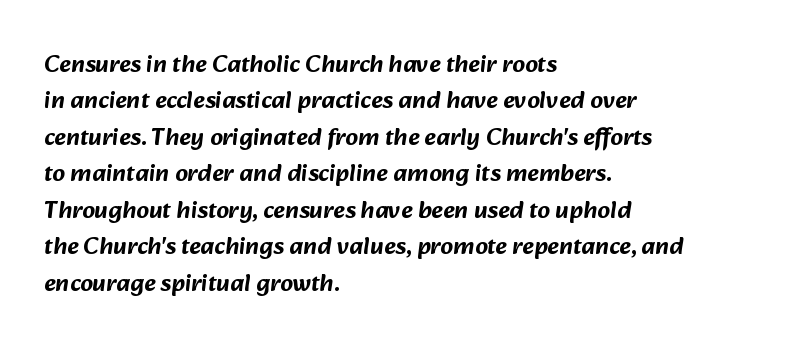
The image shows 25 px text type; set left-aligned, normal line spacing (1.46x), normal letter spacing, not underlined.
